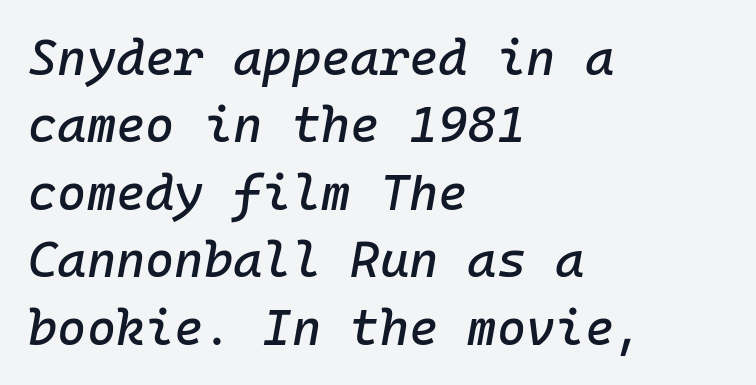
Q: Is the text italic (slanted)? A: Yes, it leans right by about 10 degrees.
Q: Is the text underlined? A: No.
Q: How is the paragraph aligned? A: Left-aligned.
Q: Is the spacing between letters normal or unusually wide? A: Normal.
Q: Is the spacing between lines tight, normal or loose? A: Normal.
Q: Width (condensed, normal, or wide)? A: Normal.
Q: Stroke contrast? A: Low.
Q: x-height? A: Medium.
Q: Monospaced? A: Yes.
